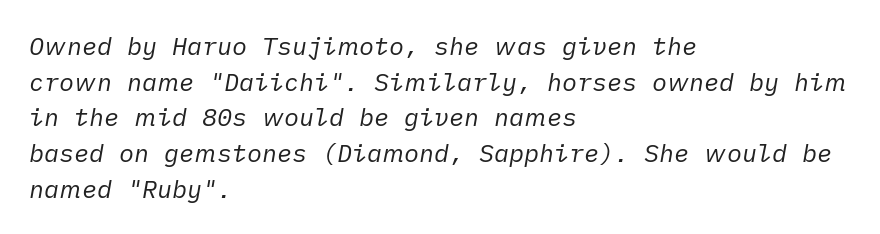
If you measured baseline to baseline, you'd find a middling distance. Italic: yes, the glyphs are oblique. No heavy texture on the line: the type isn't bold. The strip under each line holds only bare page. Line starts are locked; line ends wander. Default kerning and tracking; the words read as compact shapes.
